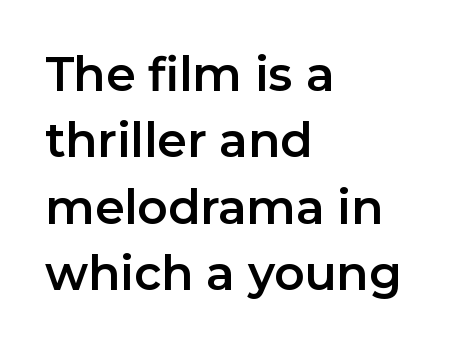
{"serif": "no", "italic": "no", "width": "normal", "stroke_contrast": "low", "x_height": "medium", "monospaced": "no", "underline": "no", "align": "left", "line_spacing": "normal", "line_spacing_ratio": 1.41, "letter_spacing": "normal", "letter_spacing_em": 0.0, "glyph_px": 47}
